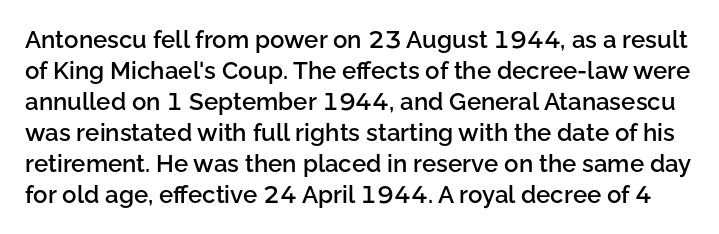
{"italic": "no", "bold": "semi", "underline": "no", "line_spacing": "normal", "line_spacing_ratio": 1.29, "letter_spacing": "normal", "letter_spacing_em": 0.0, "glyph_px": 24}
